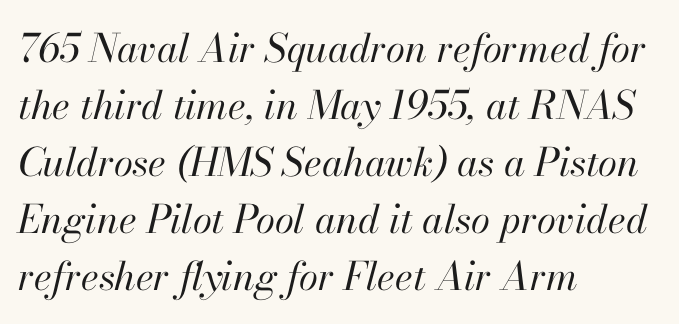
{"italic": "yes", "lean": "right", "slant_degrees": 13, "bold": "no", "weight": "regular", "width": "normal", "stroke_contrast": "high", "x_height": "small", "monospaced": "no", "underline": "no", "align": "left", "line_spacing": "normal", "line_spacing_ratio": 1.46, "letter_spacing": "normal", "letter_spacing_em": 0.0, "glyph_px": 39}
